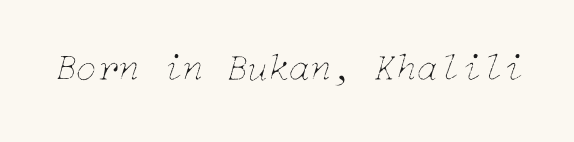
The image shows 39 px thin type, italic (leaning right); set normal letter spacing, not underlined; low stroke contrast and a medium x-height.
